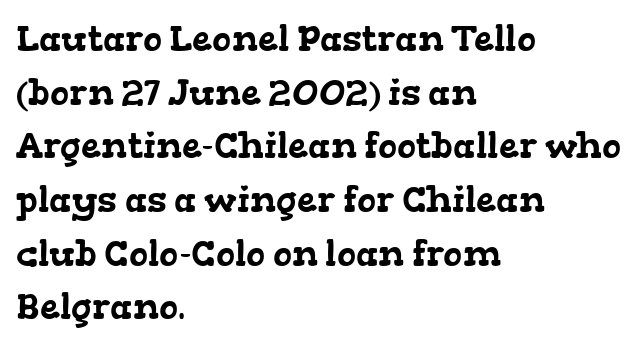
The space between consecutive lines is moderate. Plain, unruled lines of type. The face used here is proportionally spaced, like ordinary book or web type. Does extra space separate the letters? No, they use regular spacing. Compared with a centered layout, this one pins lines to the left instead. Little horizontal feet cap the strokes, marking this as serif type.
